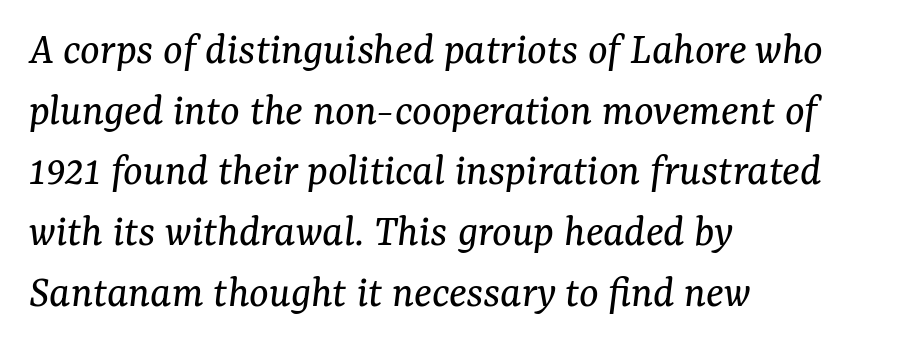
The image shows 46 px regular-weight serif type, italic (leaning right); set left-aligned, normal line spacing (1.32x), normal letter spacing, not underlined; medium stroke contrast and a medium x-height.
